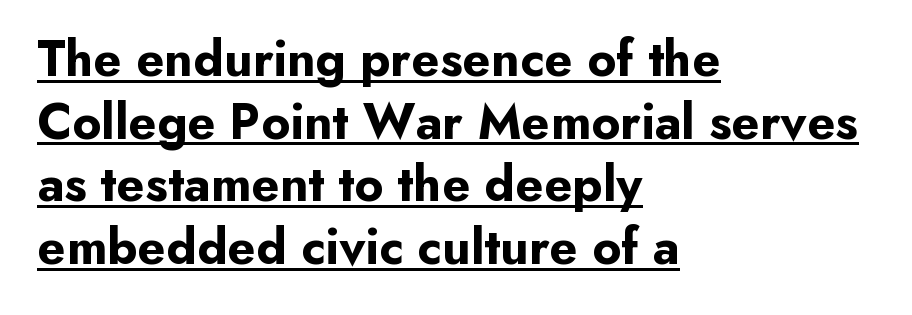
Q: Is the text bold? A: Yes.
Q: Is the text italic (slanted)? A: No, it is upright.
Q: Is the typeface a serif or a sans-serif typeface? A: Sans-serif.
Q: Is the text underlined? A: Yes.
Q: How is the paragraph aligned? A: Left-aligned.
Q: Is the spacing between letters normal or unusually wide? A: Normal.
Q: Width (condensed, normal, or wide)? A: Normal.
Q: Stroke contrast? A: Low.
Q: x-height? A: Small.
Q: Monospaced? A: No.
